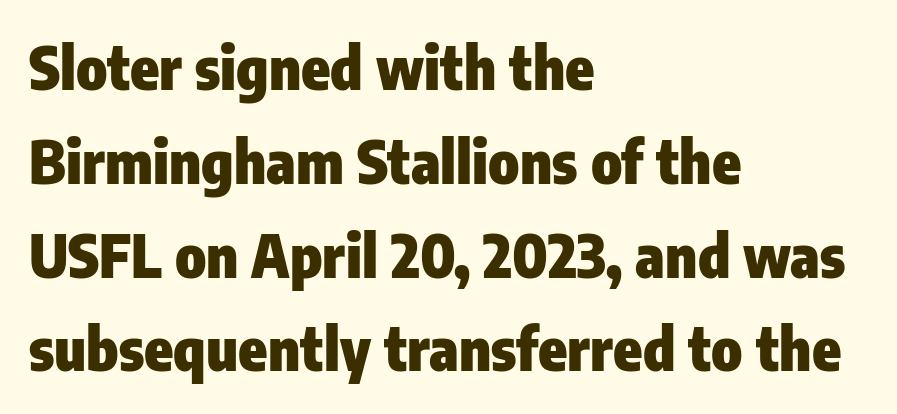
{"serif": "no", "italic": "no", "bold": "yes", "weight": "heavy", "width": "condensed", "stroke_contrast": "low", "x_height": "medium", "monospaced": "no", "underline": "no", "align": "left", "line_spacing": "normal", "line_spacing_ratio": 1.59, "letter_spacing": "normal", "letter_spacing_em": 0.0, "glyph_px": 59}
